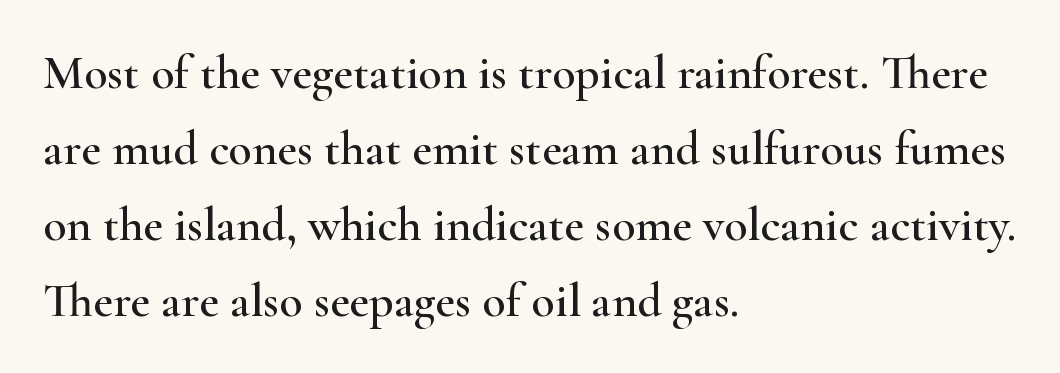
Q: Is the text italic (slanted)? A: No, it is upright.
Q: Is the typeface a serif or a sans-serif typeface? A: Serif.
Q: Is the text underlined? A: No.
Q: How is the paragraph aligned? A: Left-aligned.
Q: Is the spacing between letters normal or unusually wide? A: Normal.
Q: Is the spacing between lines tight, normal or loose? A: Normal.
Q: Width (condensed, normal, or wide)? A: Wide.
Q: Stroke contrast? A: High.
Q: x-height? A: Small.
Q: Monospaced? A: No.
